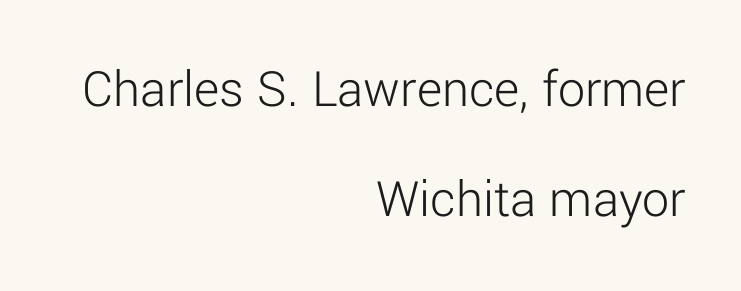
{"serif": "no", "italic": "no", "bold": "no", "weight": "light", "width": "normal", "stroke_contrast": "low", "x_height": "medium", "monospaced": "no", "underline": "no", "align": "right", "line_spacing": "loose", "line_spacing_ratio": 2.03, "letter_spacing": "normal", "letter_spacing_em": 0.0, "glyph_px": 54}
